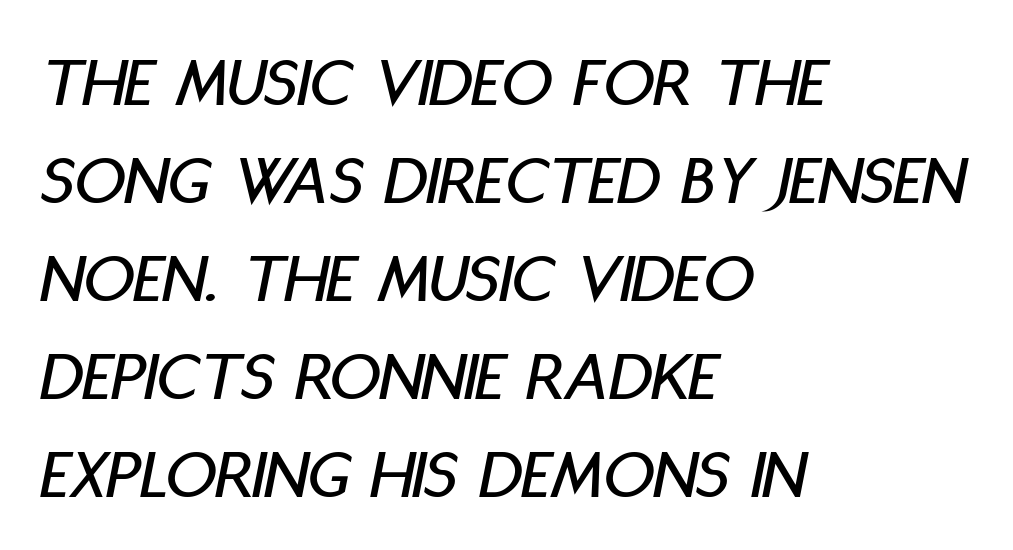
The image shows 71 px condensed type, italic (leaning right); set left-aligned, normal line spacing (1.38x), normal letter spacing, not underlined; low stroke contrast and a large x-height.
